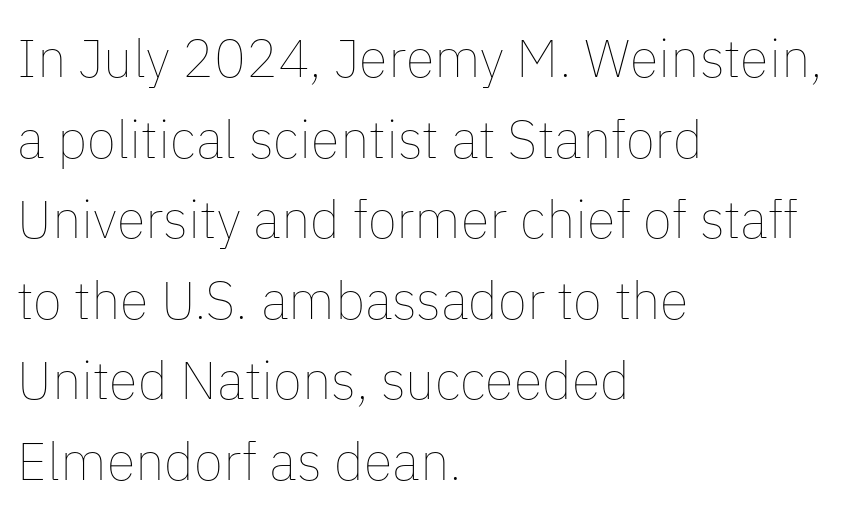
Compared with a typical body face, this is equally light or lighter still. The specimen reads as upright at a glance. Rows of type keep a routine distance in the vertical direction. The tracking reads as untouched default to a designer's eye. A typesetter would call this proportional, since set widths differ per character. Notice how the passage keeps a crisp vertical edge on the left only.
